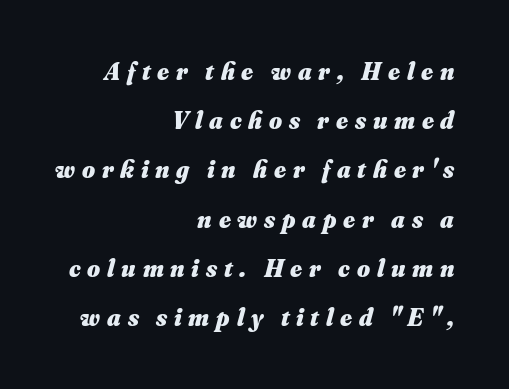
{"italic": "yes", "lean": "right", "slant_degrees": 16, "bold": "yes", "underline": "no", "align": "right", "line_spacing": "loose", "line_spacing_ratio": 1.97, "letter_spacing": "wide", "letter_spacing_em": 0.27, "glyph_px": 25}
